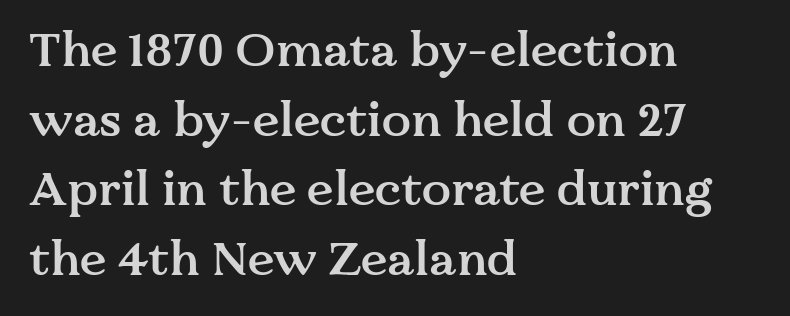
Q: Is the text bold? A: Semi-bold.
Q: Is the text italic (slanted)? A: No, it is upright.
Q: Is the typeface a serif or a sans-serif typeface? A: Serif.
Q: Is the text underlined? A: No.
Q: How is the paragraph aligned? A: Left-aligned.
Q: Is the spacing between letters normal or unusually wide? A: Normal.
Q: Is the spacing between lines tight, normal or loose? A: Normal.
Q: Width (condensed, normal, or wide)? A: Normal.
Q: Stroke contrast? A: Medium.
Q: x-height? A: Medium.
Q: Monospaced? A: No.
